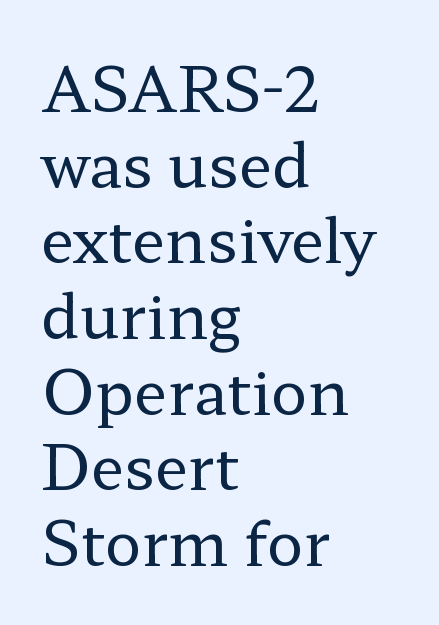
{"serif": "yes", "italic": "no", "bold": "no", "weight": "regular", "width": "wide", "stroke_contrast": "low", "x_height": "medium", "monospaced": "no", "underline": "no", "align": "left", "line_spacing_ratio": 1.24, "letter_spacing": "normal", "letter_spacing_em": 0.0, "glyph_px": 61}
